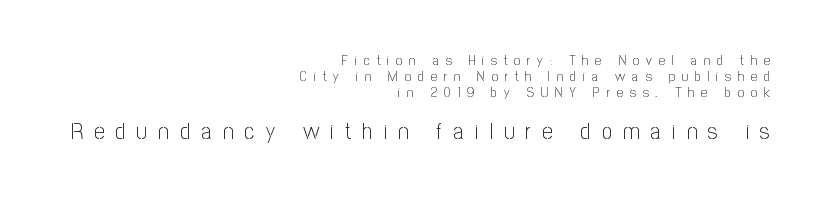
You could only call the tracking loose — the letters float apart. Quick note: not italic, upright. Underlining? Definitely not there. Right-aligned paragraph, ragged on the left. Baseline-to-baseline distance is barely more than the letter height. The strokes carry an ordinary text weight at most.
